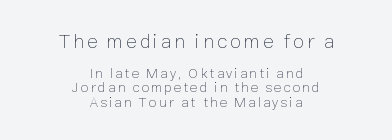
One-word summary of the alignment: center. Posture: vertical. No word sits above an underline. The strokes are not fattened; the text isn't bold. Size contrast runs from large at the top to small at the bottom. Reading down the column, the eye jumps only a short way to each next line.
